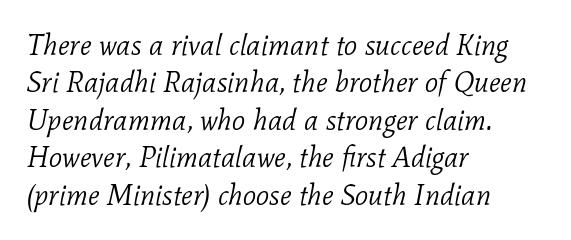
In terms of leading, this rendering sits right in the middle. These lines are rendered in a variable-pitch font. The strokes are not fattened; the text isn't bold. The passage shown has conventional tracking throughout. The passage shown leans; its letterforms are oblique. Where is the straight margin? On the left.
